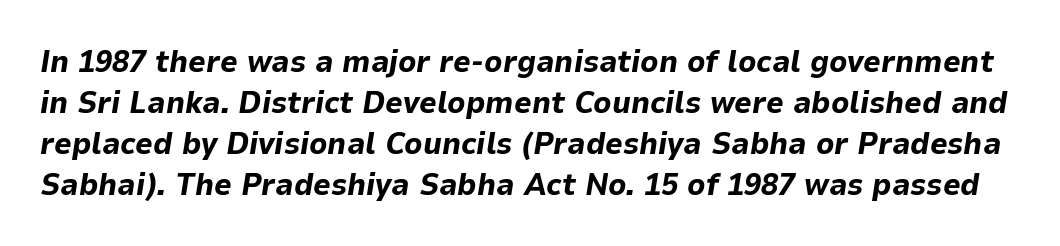
Q: Is the text bold? A: Yes.
Q: Is the text italic (slanted)? A: Yes, it leans right by about 9 degrees.
Q: Is the text underlined? A: No.
Q: Is the spacing between letters normal or unusually wide? A: Normal.
Q: Is the spacing between lines tight, normal or loose? A: Normal.
Q: Width (condensed, normal, or wide)? A: Normal.
Q: Stroke contrast? A: Low.
Q: x-height? A: Medium.
Q: Monospaced? A: No.
